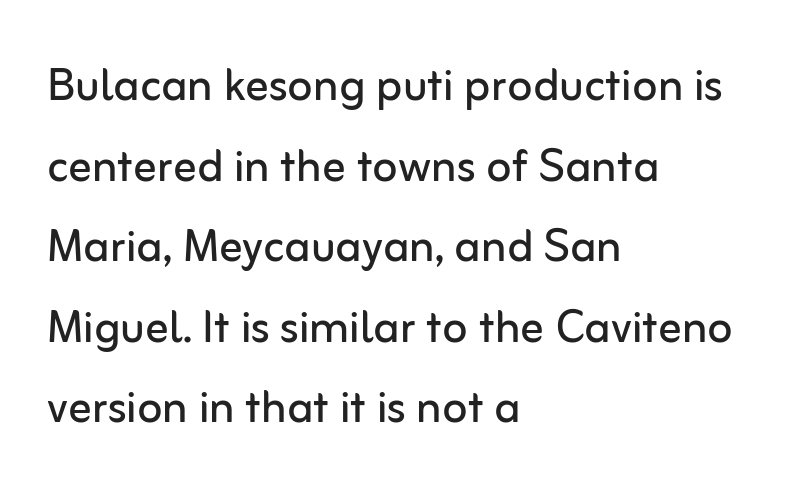
The letters stand upright; this is a roman face. Compared with a typical body face, this is equally light or lighter still. These lines keep a tight, regular rhythm from letter to letter. This block has exactly the height ordinary leading produces. You could not count columns in this text — the font is proportionally spaced. The area under the type is left untouched.
